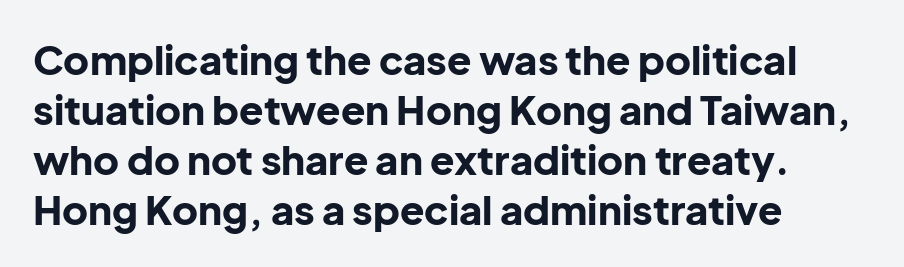
{"serif": "no", "italic": "no", "bold": "yes", "weight": "bold", "width": "normal", "stroke_contrast": "low", "x_height": "medium", "monospaced": "no", "underline": "no", "align": "left", "line_spacing": "normal", "line_spacing_ratio": 1.25, "letter_spacing": "normal", "letter_spacing_em": 0.0, "glyph_px": 40}
